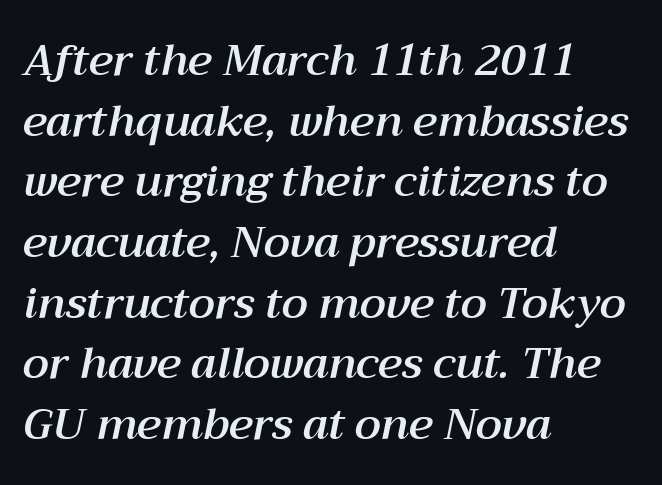
Letter spacing: default. This sample has the flowing, uneven cadence of proportional lettering. The specimen omits any rule beneath the text block's lines. Leading: standard. Horizontally, the lines are justified to the leading edge only.
